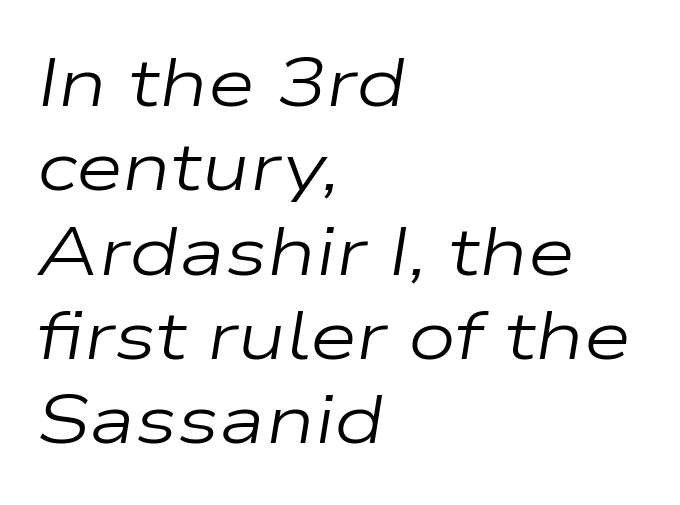
Note the varied advance widths — an 'i' is clearly narrower than an 'm'. The strokes carry an ordinary text weight at most. Each line starts at the same left margin while the right side varies. The gaps between neighbouring characters are ordinary and unremarkable. Letters rest on an invisible, unmarked baseline.
